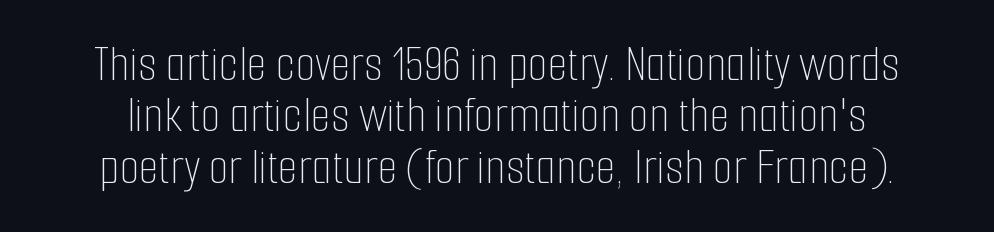
{"italic": "no", "bold": "no", "weight": "thin", "width": "condensed", "stroke_contrast": "low", "x_height": "medium", "monospaced": "no", "underline": "no", "line_spacing": "tight", "line_spacing_ratio": 0.99, "letter_spacing": "normal", "letter_spacing_em": 0.0, "glyph_px": 52}
